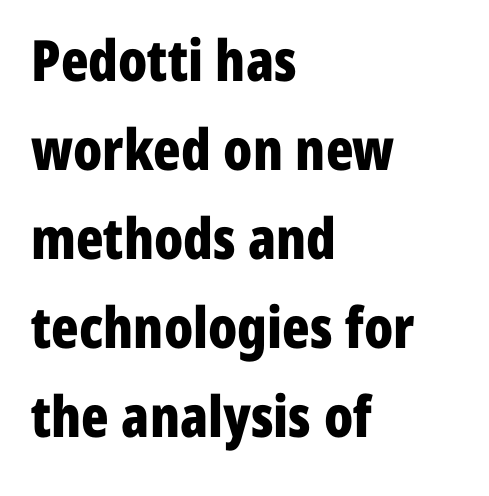
Every character sits straight up, as roman type does. The type is set solid horizontally, with unmodified tracking. The glyphs in this specimen are sans serif. The passage shown is not underscored anywhere. This block has exactly the height ordinary leading produces.
